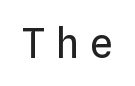
The string is rendered with underlining switched off. Is this a fixed-width face? Yes — each glyph sits in an identical cell. Spacing between characters has been opened up far beyond the box default. The lettering stays uniformly vertical, giving the passage a roman look.
